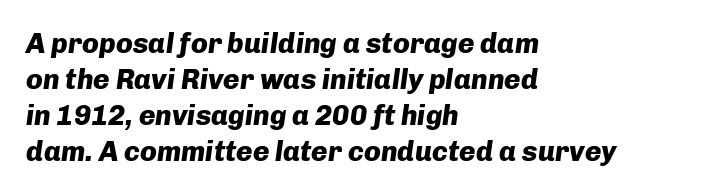
Q: Is the text bold? A: Yes.
Q: Is the text italic (slanted)? A: Yes, it leans right by about 8 degrees.
Q: Is the text underlined? A: No.
Q: How is the paragraph aligned? A: Left-aligned.
Q: Is the spacing between letters normal or unusually wide? A: Normal.
Q: Is the spacing between lines tight, normal or loose? A: Normal.
Q: Width (condensed, normal, or wide)? A: Normal.
Q: Stroke contrast? A: Low.
Q: x-height? A: Medium.
Q: Monospaced? A: No.
